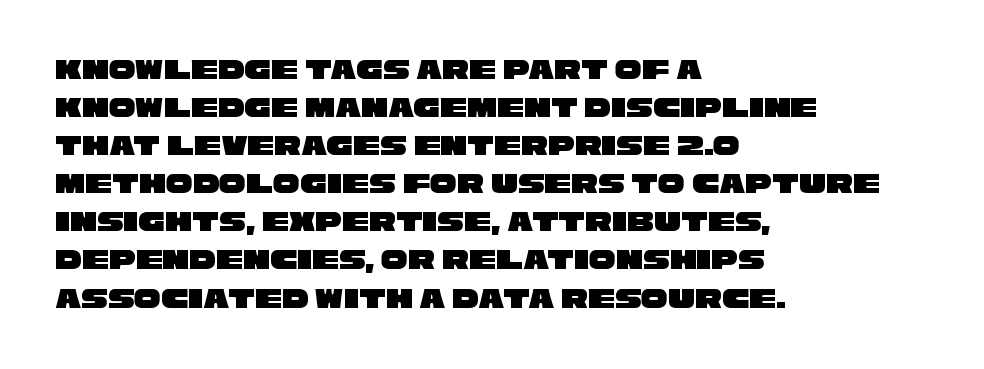
{"serif": "no", "width": "wide", "stroke_contrast": "low", "x_height": "large", "monospaced": "no", "underline": "no", "align": "left", "line_spacing": "normal", "line_spacing_ratio": 1.27, "letter_spacing": "normal", "letter_spacing_em": 0.0, "glyph_px": 30}
